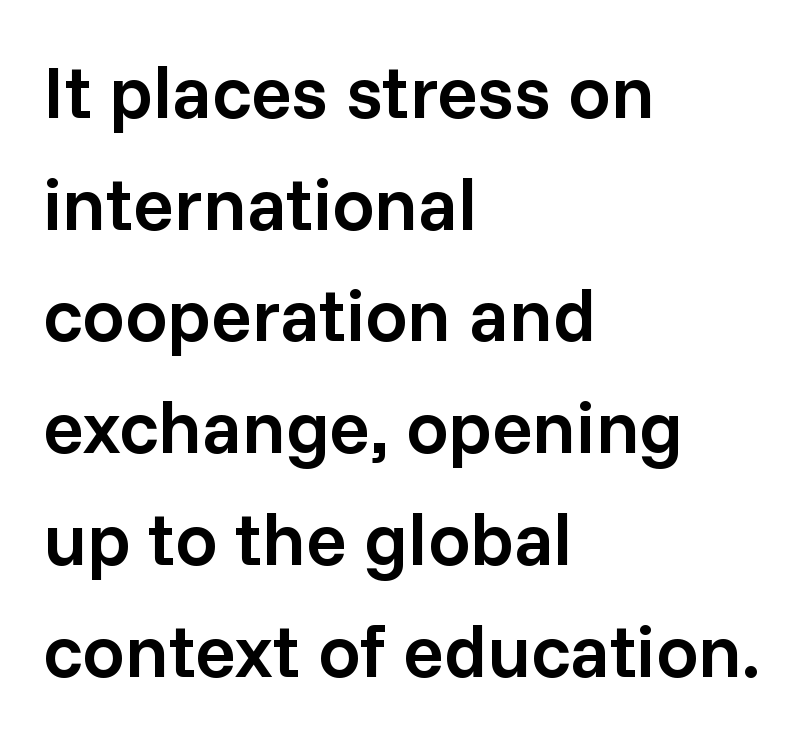
Baseline-to-baseline distance is the conventional proportion of letter height. Character widths vary here, with narrow letters taking less room than wide ones. Reading down the block, your eye returns to a fixed left position each line. The font family rendered here belongs to the sans-serif group.
